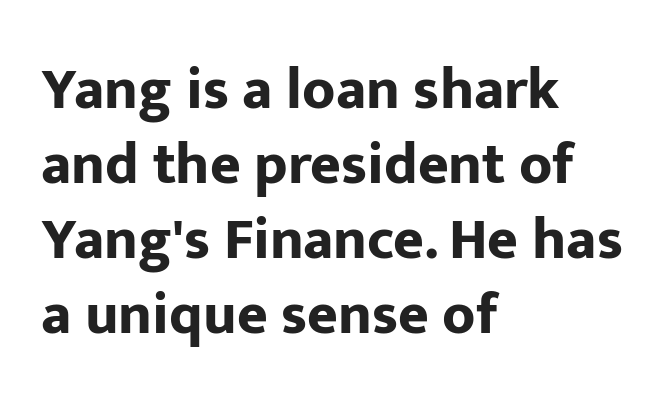
The image shows 59 px bold sans-serif type, upright; set left-aligned, normal line spacing (1.27x), normal letter spacing, not underlined; low stroke contrast and a medium x-height.
